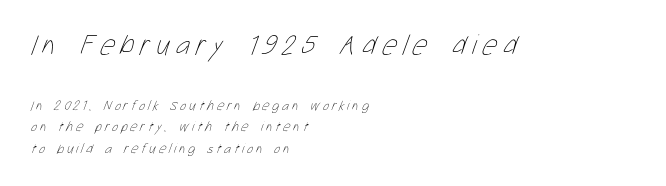
Q: Is the text bold? A: No.
Q: Is the text underlined? A: No.
Q: How is the paragraph aligned? A: Left-aligned.
Q: Is the spacing between letters normal or unusually wide? A: Unusually wide.
Q: Is the spacing between lines tight, normal or loose? A: Normal.
Q: Which block of text is set in a larger size, the first (top) or the second (bottom)? A: The first (top) one.
Q: Width (condensed, normal, or wide)? A: Condensed.
Q: Stroke contrast? A: Low.
Q: x-height? A: Medium.
Q: Monospaced? A: No.
